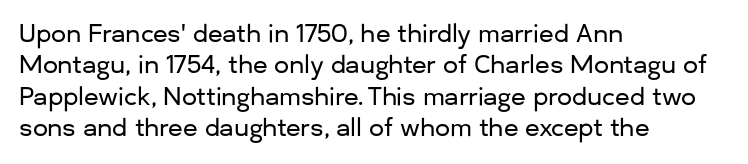
Here the glyphs are tracked normally, forming tight word shapes. Type without underlining. A roman cut, with each character standing at attention. A classic flush-left, rag-right setting is used for this passage.
